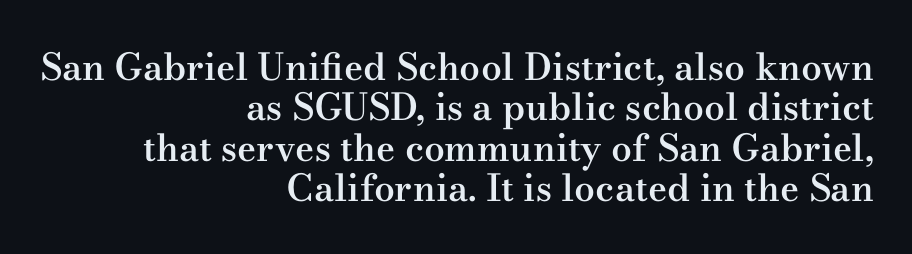
{"serif": "yes", "italic": "no", "bold": "semi", "weight": "semibold", "width": "wide", "stroke_contrast": "medium", "x_height": "small", "monospaced": "no", "underline": "no", "align": "right", "line_spacing": "tight", "line_spacing_ratio": 1.09, "letter_spacing": "normal", "letter_spacing_em": 0.0, "glyph_px": 37}
